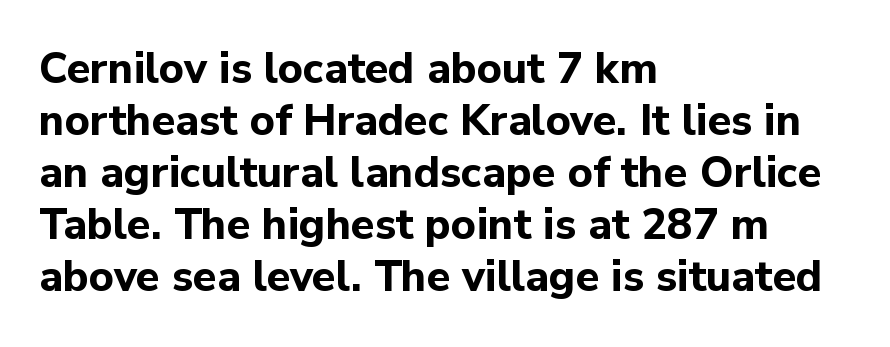
The image shows 43 px bold sans-serif type, upright; set left-aligned, line spacing 1.21x, normal letter spacing, not underlined; low stroke contrast and a medium x-height.
